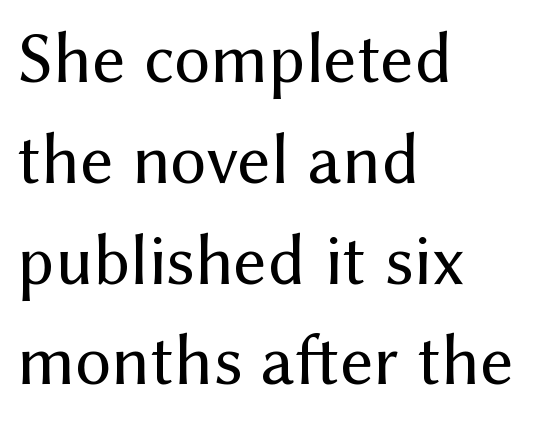
{"serif": "no", "italic": "no", "bold": "no", "weight": "regular", "width": "normal", "stroke_contrast": "medium", "x_height": "medium", "monospaced": "no", "underline": "no", "align": "left", "line_spacing": "normal", "line_spacing_ratio": 1.4, "letter_spacing": "normal", "letter_spacing_em": 0.0, "glyph_px": 72}
